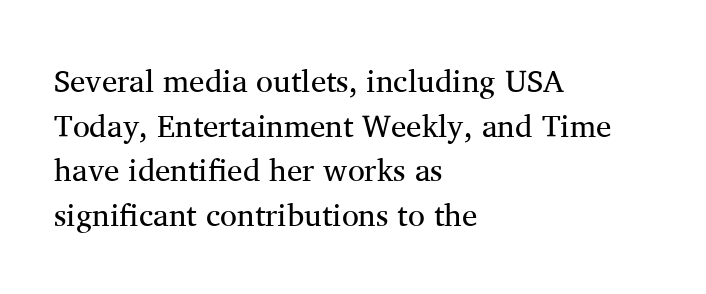
Tracking here is standard; glyphs follow each other at the usual distance. The characters display serif detailing at their extremities. Has an underline been added? It has not. Every character sits straight up, as roman type does. Baseline-to-baseline distance is the conventional proportion of letter height.
